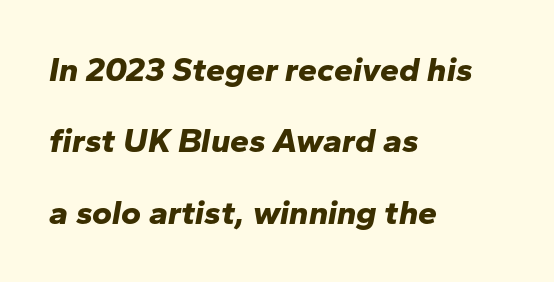
The image shows 34 px bold type, italic (leaning right); set left-aligned, loose line spacing (2.1x), normal letter spacing, not underlined; low stroke contrast and a medium x-height.
